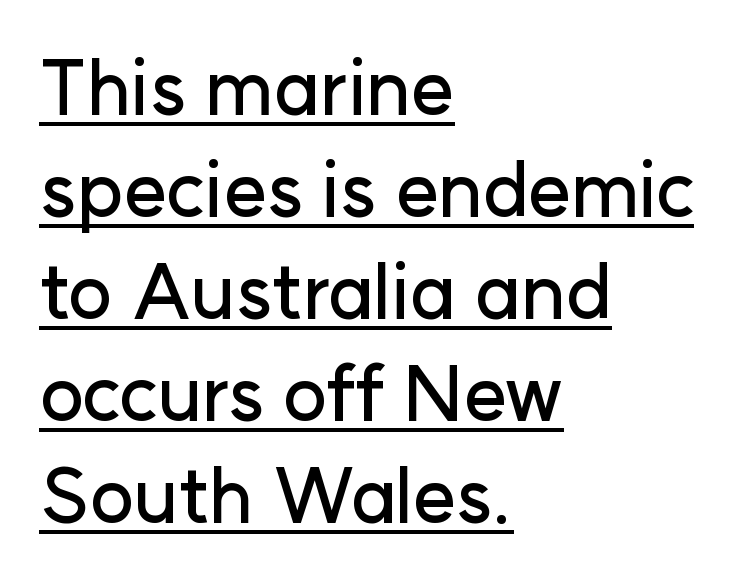
Character widths vary here, with narrow letters taking less room than wide ones. Horizontally, the lines are justified to the leading edge only. Is there much room between lines? A standard amount, neither cramped nor airy. Regarding serifs, this sample does without them. Like a heading marked for emphasis, these lines bear an underscore.
